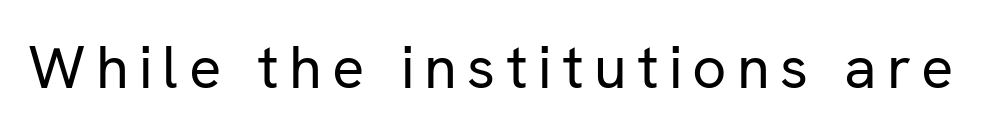
{"serif": "no", "italic": "no", "bold": "no", "weight": "regular", "width": "normal", "stroke_contrast": "low", "x_height": "medium", "monospaced": "no", "underline": "no", "glyph_px": 60}
